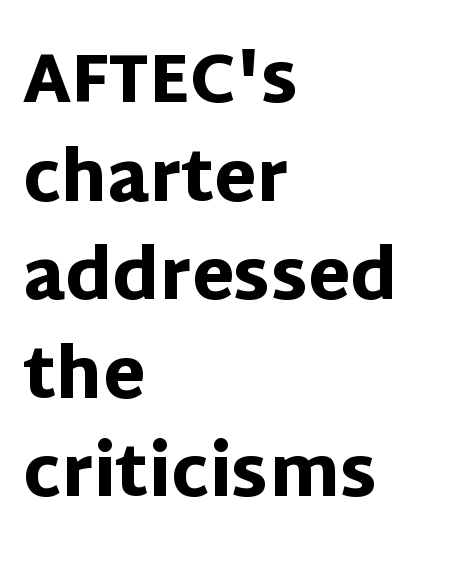
{"serif": "no", "italic": "no", "bold": "yes", "weight": "heavy", "width": "normal", "stroke_contrast": "low", "x_height": "large", "monospaced": "no", "underline": "no", "align": "left", "line_spacing": "normal", "line_spacing_ratio": 1.45, "letter_spacing": "normal", "letter_spacing_em": 0.0, "glyph_px": 68}
